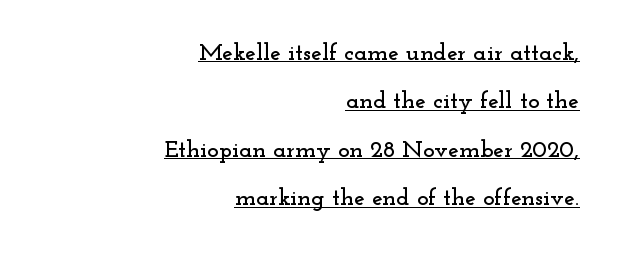
Q: Is the text italic (slanted)? A: No, it is upright.
Q: Is the text underlined? A: Yes.
Q: How is the paragraph aligned? A: Right-aligned.
Q: Is the spacing between letters normal or unusually wide? A: Normal.
Q: Is the spacing between lines tight, normal or loose? A: Loose.
